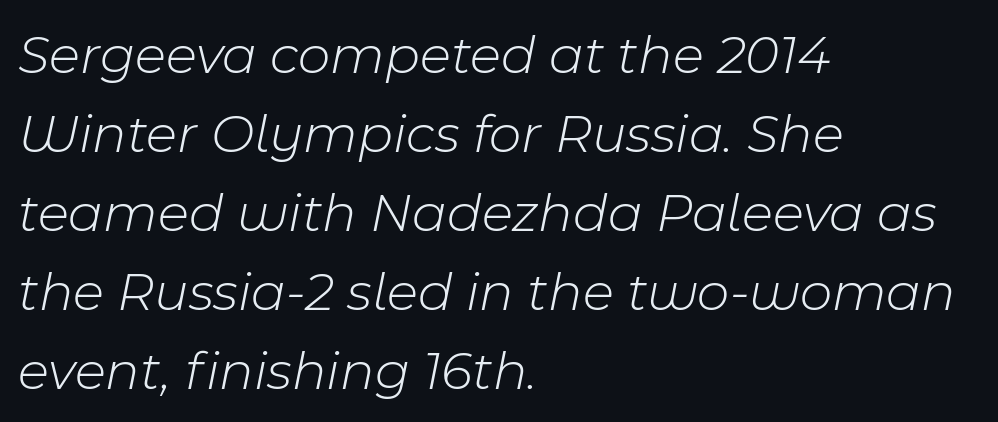
Horizontal bands of white between lines are of average thickness. Caption: standard tracking, unaltered. The letterforms sit at book weight or below. This rendering uses left alignment, leaving the right contour irregular.
